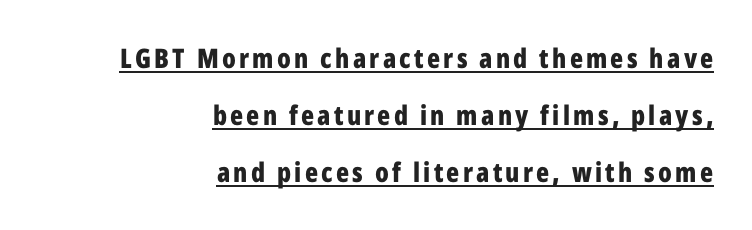
Q: Is the text bold? A: Yes.
Q: Is the text italic (slanted)? A: No, it is upright.
Q: Is the text underlined? A: Yes.
Q: How is the paragraph aligned? A: Right-aligned.
Q: Is the spacing between lines tight, normal or loose? A: Loose.
